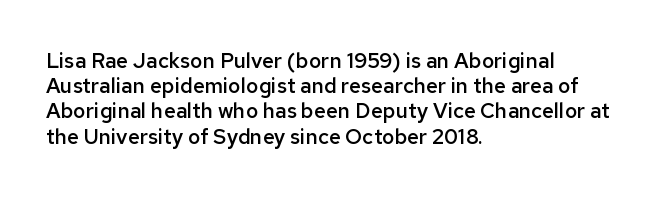
{"italic": "no", "bold": "semi", "underline": "no", "align": "left", "line_spacing_ratio": 1.2, "letter_spacing": "normal", "letter_spacing_em": 0.0, "glyph_px": 21}
